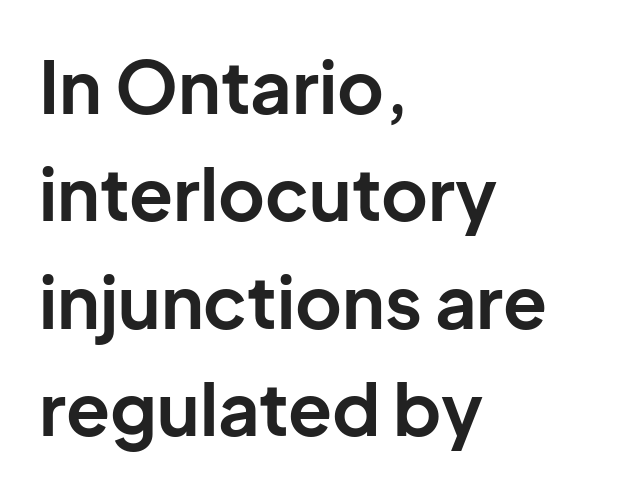
The baseline area is clear. Notice how the stems are strictly vertical — no italics here. The glyphs in this specimen are sans serif. Each letter keeps its own natural width here, so spacing adapts to shape. Compared with a centered layout, this one pins lines to the left instead. How would I describe the line gaps? Plain and ordinary.
